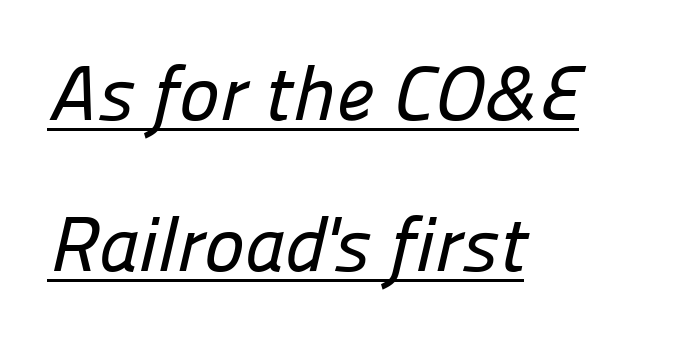
Q: Is the typeface a serif or a sans-serif typeface? A: Sans-serif.
Q: Is the text underlined? A: Yes.
Q: How is the paragraph aligned? A: Left-aligned.
Q: Is the spacing between letters normal or unusually wide? A: Normal.
Q: Is the spacing between lines tight, normal or loose? A: Loose.
Q: Width (condensed, normal, or wide)? A: Normal.
Q: Stroke contrast? A: Low.
Q: x-height? A: Medium.
Q: Monospaced? A: No.
